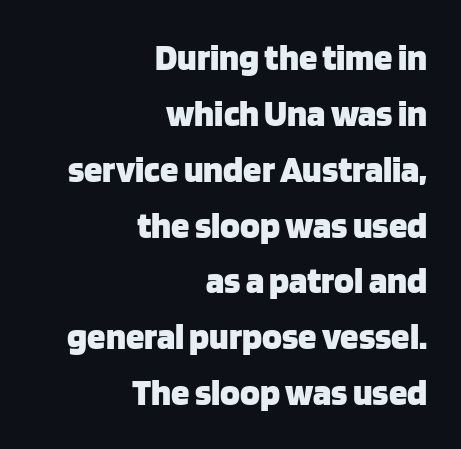
The face used here is proportionally spaced, like ordinary book or web type. Is there much room between lines? A standard amount, neither cramped nor airy. In CSS terms this would be text-align: right. The type family on display is of the sans-serif kind. The tracking reads as untouched default to a designer's eye. The words here are not underlined.
